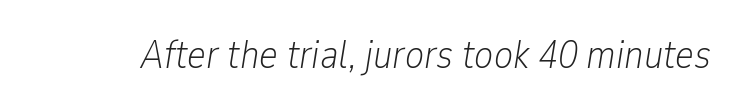
{"italic": "yes", "lean": "right", "slant_degrees": 9, "bold": "no", "weight": "light", "width": "condensed", "stroke_contrast": "low", "x_height": "medium", "monospaced": "no", "underline": "no", "letter_spacing": "normal", "letter_spacing_em": 0.0, "glyph_px": 40}
